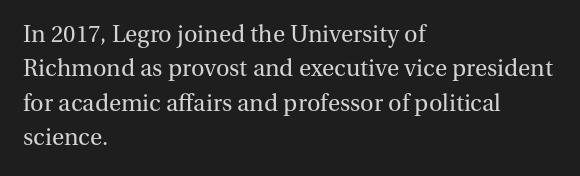
{"italic": "no", "bold": "no", "underline": "no", "align": "left", "line_spacing": "normal", "line_spacing_ratio": 1.38, "letter_spacing": "normal", "letter_spacing_em": 0.0, "glyph_px": 25}
